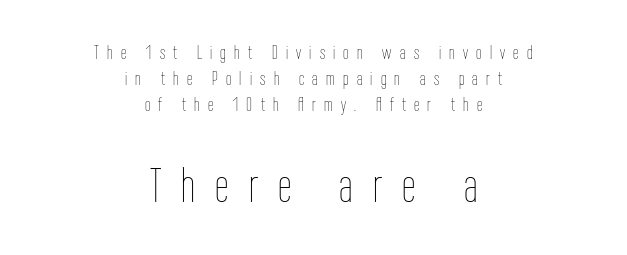
Compared with a typical body face, this is equally light or lighter still. Type without underlining. Is there much room between lines? A standard amount, neither cramped nor airy. The following chunk of copy outweighs the initial chunk in type size.
